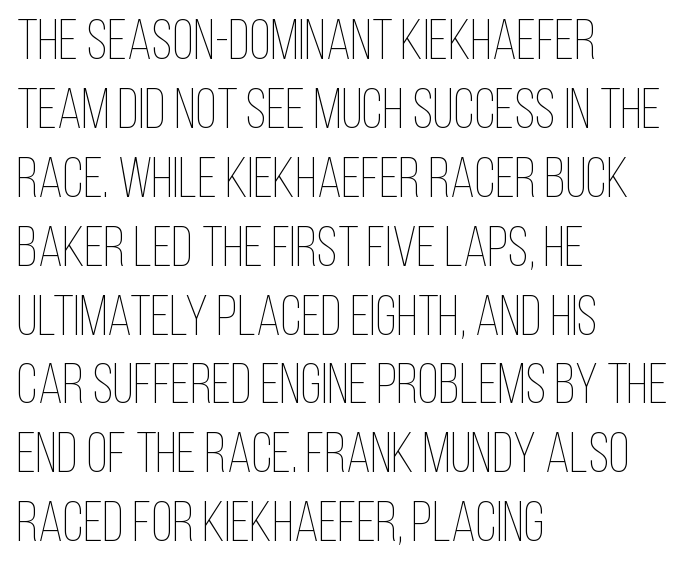
Q: Is the text bold? A: No.
Q: Is the text italic (slanted)? A: No, it is upright.
Q: Is the text underlined? A: No.
Q: How is the paragraph aligned? A: Left-aligned.
Q: Is the spacing between letters normal or unusually wide? A: Normal.
Q: Width (condensed, normal, or wide)? A: Condensed.
Q: Stroke contrast? A: Low.
Q: x-height? A: Large.
Q: Monospaced? A: No.
